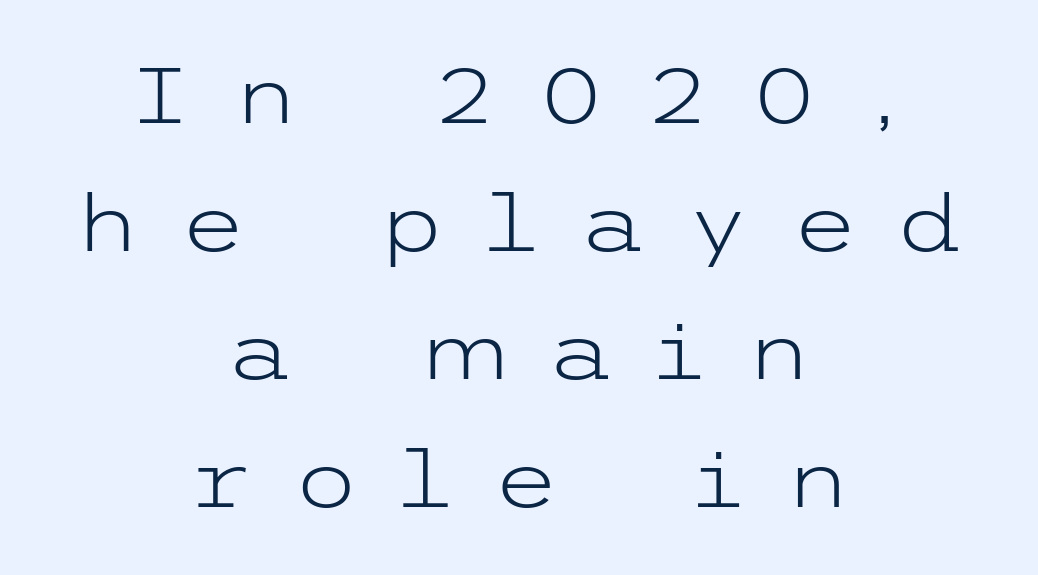
In terms of letterspacing, this is a distinctly airy, spread setting. This sample uses a sans-serif face. Bare-footed words on every line. On a weight scale, this lands at 450 or below. Nope, not italic — everything's standing straight.
